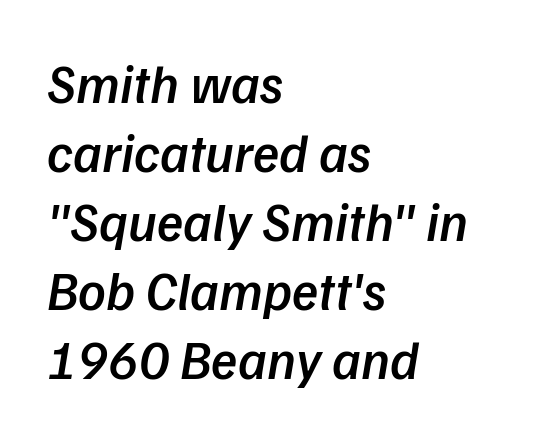
The image shows 54 px semibold type, italic (leaning right); set left-aligned, normal line spacing (1.28x), normal letter spacing, not underlined; low stroke contrast and a medium x-height.
